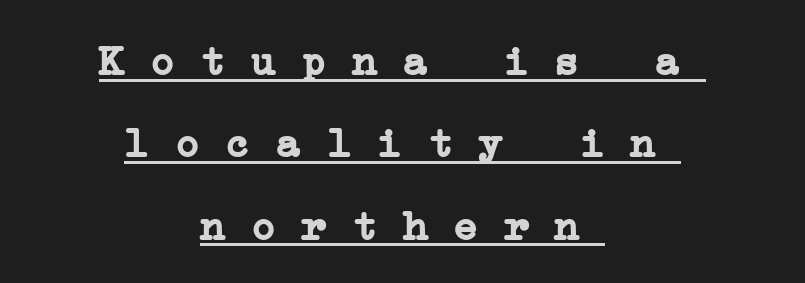
The image shows 42 px semibold, wide serif type, monospaced; set centered, loose line spacing (1.96x), normal letter spacing, underlined; low stroke contrast and a medium x-height.
